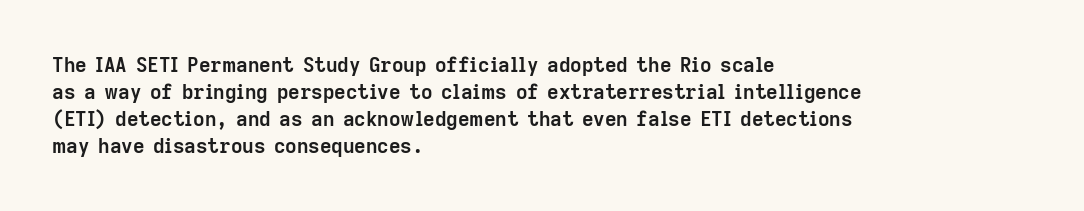
{"italic": "no", "bold": "yes", "underline": "no", "align": "left", "line_spacing": "normal", "line_spacing_ratio": 1.35, "letter_spacing": "normal", "letter_spacing_em": 0.0, "glyph_px": 20}
